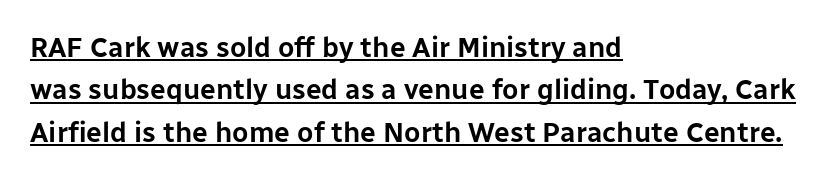
The image shows 28 px sans-serif type, upright; set left-aligned, normal line spacing (1.51x), normal letter spacing, underlined; low stroke contrast and a medium x-height.
